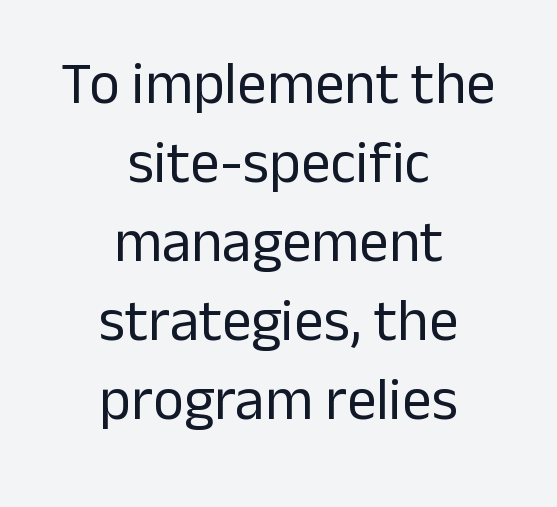
Q: Is the text bold? A: No.
Q: Is the text italic (slanted)? A: No, it is upright.
Q: Is the typeface a serif or a sans-serif typeface? A: Sans-serif.
Q: Is the text underlined? A: No.
Q: How is the paragraph aligned? A: Centered.
Q: Is the spacing between letters normal or unusually wide? A: Normal.
Q: Is the spacing between lines tight, normal or loose? A: Normal.
Q: Width (condensed, normal, or wide)? A: Normal.
Q: Stroke contrast? A: Low.
Q: x-height? A: Medium.
Q: Monospaced? A: No.
